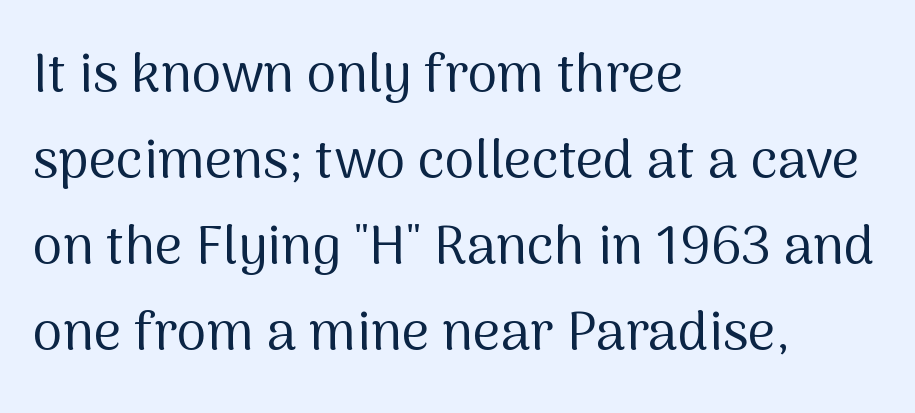
The line-height multiplier appears to be the usual default. The specimen reads as upright at a glance. You could not count columns in this text — the font is proportionally spaced. This sample uses plain, unmodified letter spacing. Compared with a centered layout, this one pins lines to the left instead. Clear beneath every line of the passage.
